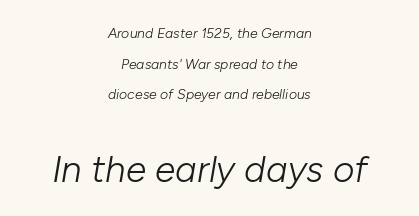
{"italic": "yes", "lean": "right", "slant_degrees": 10, "bold": "no", "weight": "light", "width": "normal", "stroke_contrast": "low", "x_height": "medium", "monospaced": "no", "underline": "no", "align": "center", "line_spacing": "loose", "line_spacing_ratio": 2.19, "letter_spacing": "normal", "letter_spacing_em": 0.0, "larger_block": "second", "size_ratio": 2.64, "glyph_px": 37}
